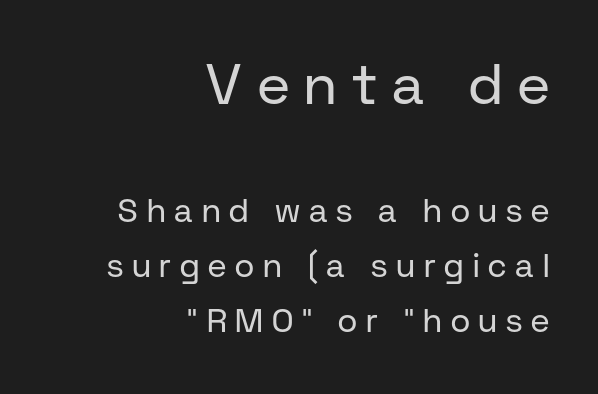
Q: Is the text bold? A: No.
Q: Is the text italic (slanted)? A: No, it is upright.
Q: Is the typeface a serif or a sans-serif typeface? A: Sans-serif.
Q: Is the text underlined? A: No.
Q: How is the paragraph aligned? A: Right-aligned.
Q: Is the spacing between letters normal or unusually wide? A: Unusually wide.
Q: Is the spacing between lines tight, normal or loose? A: Normal.
Q: Which block of text is set in a larger size, the first (top) or the second (bottom)? A: The first (top) one.
Q: Width (condensed, normal, or wide)? A: Normal.
Q: Stroke contrast? A: Low.
Q: x-height? A: Medium.
Q: Monospaced? A: No.
